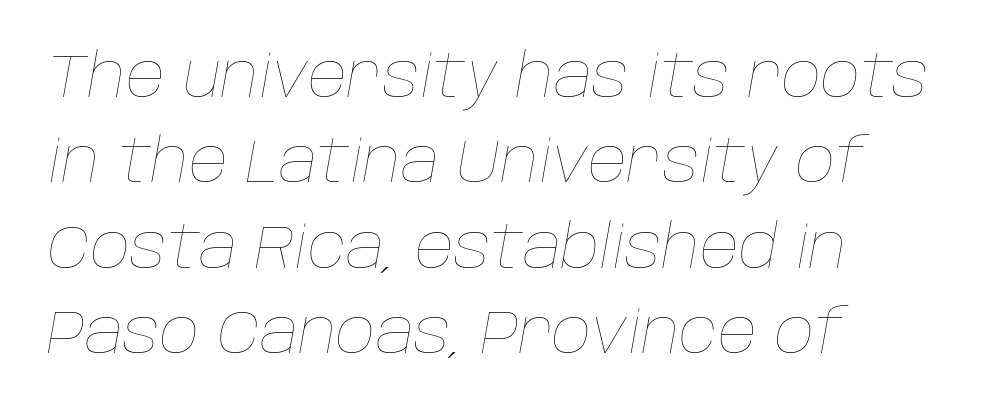
Q: Is the text bold? A: No.
Q: Is the text italic (slanted)? A: Yes, it leans right by about 10 degrees.
Q: Is the text underlined? A: No.
Q: How is the paragraph aligned? A: Left-aligned.
Q: Is the spacing between letters normal or unusually wide? A: Normal.
Q: Is the spacing between lines tight, normal or loose? A: Normal.
Q: Width (condensed, normal, or wide)? A: Normal.
Q: Stroke contrast? A: Low.
Q: x-height? A: Large.
Q: Monospaced? A: No.
